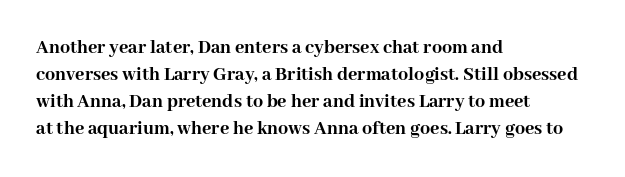
{"italic": "no", "bold": "yes", "underline": "no", "align": "left", "line_spacing": "normal", "line_spacing_ratio": 1.35, "letter_spacing": "normal", "letter_spacing_em": 0.0, "glyph_px": 20}
